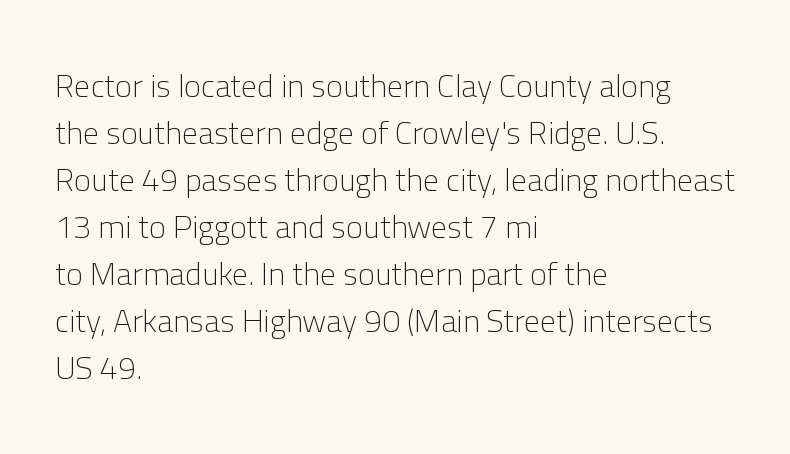
{"serif": "no", "italic": "no", "bold": "no", "weight": "light", "width": "normal", "stroke_contrast": "low", "x_height": "medium", "monospaced": "no", "underline": "no", "align": "left", "line_spacing": "normal", "line_spacing_ratio": 1.47, "letter_spacing": "normal", "letter_spacing_em": 0.0, "glyph_px": 32}
